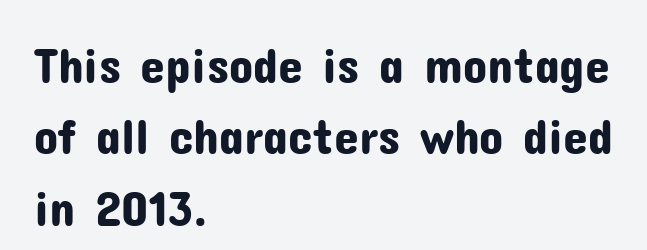
This is sans-serif lettering, the kind often seen on screens and signage. A student would call this left alignment; a typographer would say flush left, rag right. Between one letter and the next there's only the usual sliver of space. The letters advance in unequal steps, a hallmark of proportional type.
